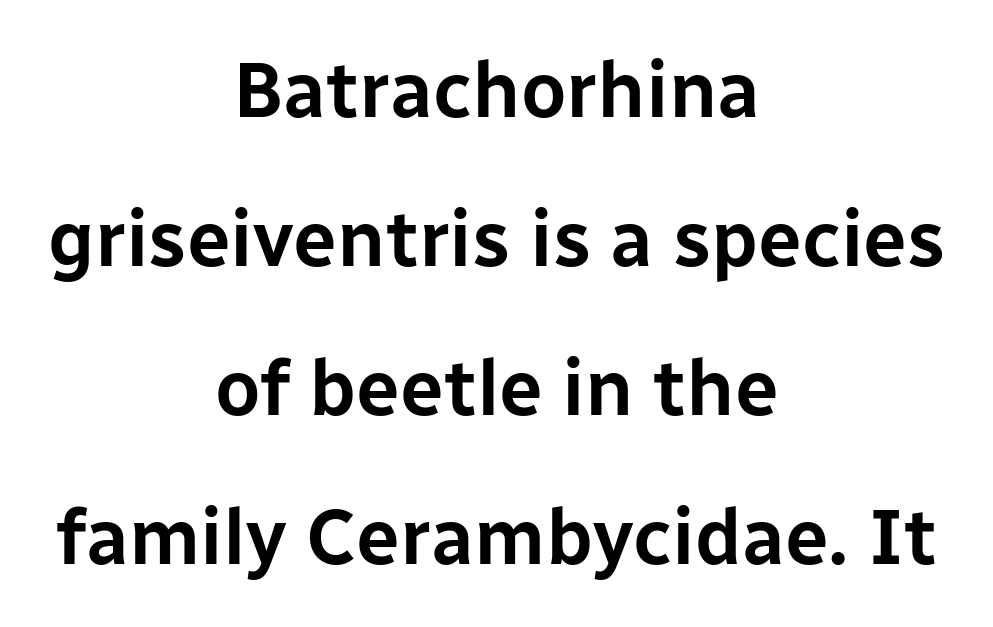
Q: Is the text italic (slanted)? A: No, it is upright.
Q: Is the typeface a serif or a sans-serif typeface? A: Sans-serif.
Q: Is the text underlined? A: No.
Q: How is the paragraph aligned? A: Centered.
Q: Is the spacing between letters normal or unusually wide? A: Normal.
Q: Is the spacing between lines tight, normal or loose? A: Loose.
Q: Width (condensed, normal, or wide)? A: Normal.
Q: Stroke contrast? A: Low.
Q: x-height? A: Medium.
Q: Monospaced? A: No.
